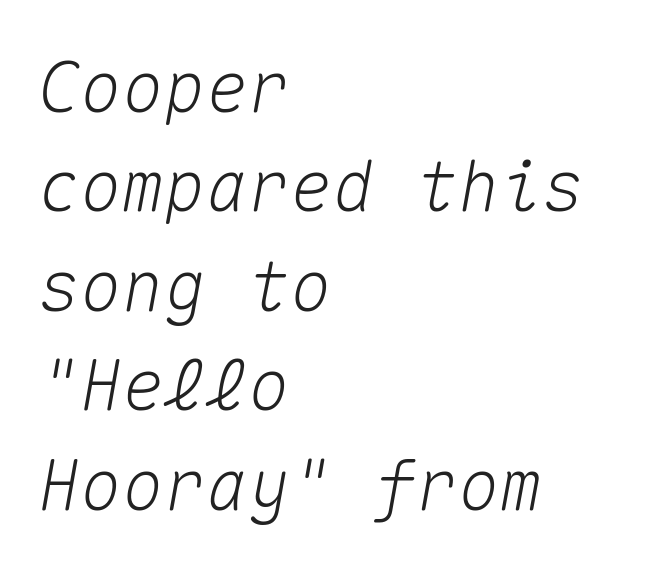
Normally led — the rows are evenly, conventionally spaced. Line starts are locked; line ends wander. You could count columns in this text — the font is strictly monospaced. If you drew a line through each stem, it would be angled. Nothing unusual about the tracking: characters are spaced as the font intends. Each row of text sits above clean, open space.
